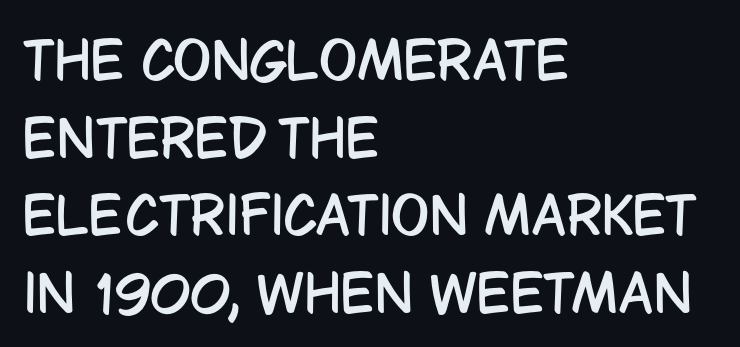
Descender tails drop into unmarked territory. If you drew a ruler down the left edge, every line would touch it. The letters stand straight up with perfectly vertical stems. A typesetter would label this face a sans. In terms of leading, this rendering sits right in the middle. Glyph-to-glyph distance matches everyday printed text.
